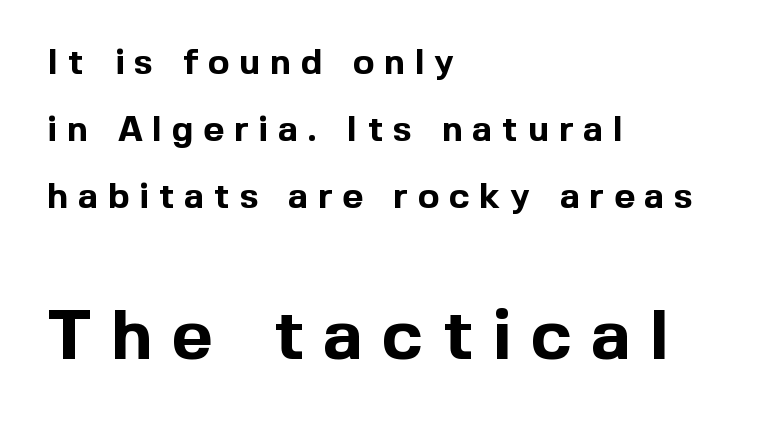
The image shows 71 px bold sans-serif type, upright; set left-aligned, line spacing 1.86x, unusually wide letter spacing (+0.27 em), not underlined; the second (bottom) block is 1.97x larger; a medium x-height.
